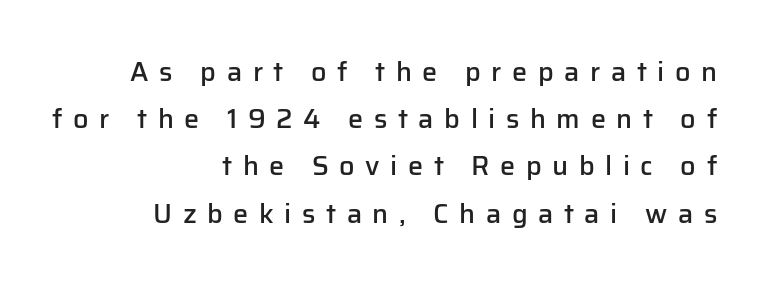
{"italic": "no", "bold": "semi", "underline": "no", "align": "right", "line_spacing_ratio": 1.75, "letter_spacing": "wide", "letter_spacing_em": 0.39, "glyph_px": 27}
